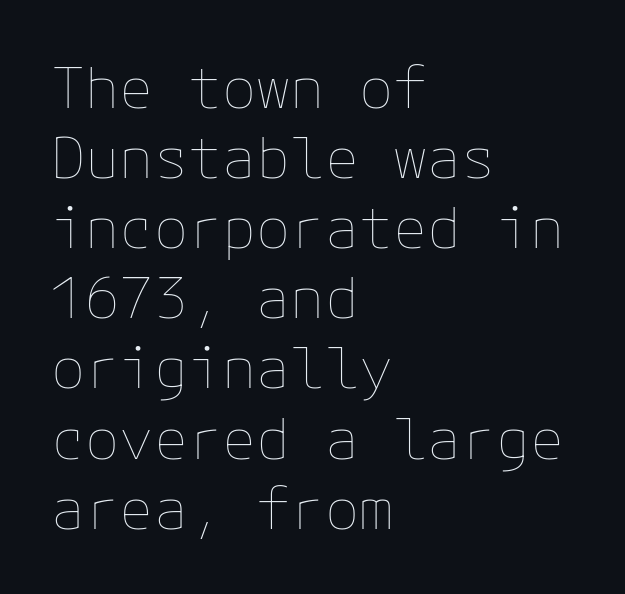
In terms of letterspacing, this is plain default setting. Leftover space on each line is placed entirely after the last word. This reads as an unemphasized weight, regular at the heaviest. Anything drawn beneath the words? Only blank space. A roman cut, with each character standing at attention.
